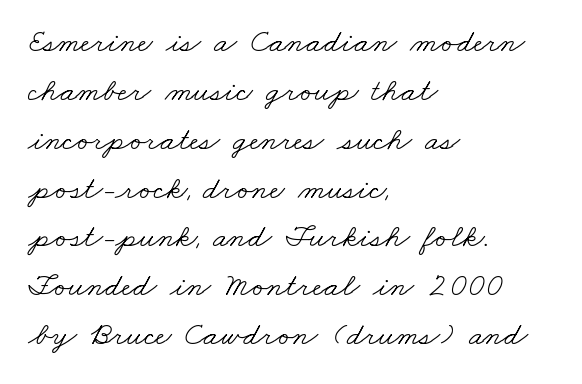
Q: Is the text bold? A: No.
Q: Is the typeface a serif or a sans-serif typeface? A: Serif.
Q: Is the text underlined? A: No.
Q: How is the paragraph aligned? A: Left-aligned.
Q: Is the spacing between letters normal or unusually wide? A: Normal.
Q: Is the spacing between lines tight, normal or loose? A: Normal.
Q: Width (condensed, normal, or wide)? A: Wide.
Q: Stroke contrast? A: Low.
Q: x-height? A: Small.
Q: Monospaced? A: No.
